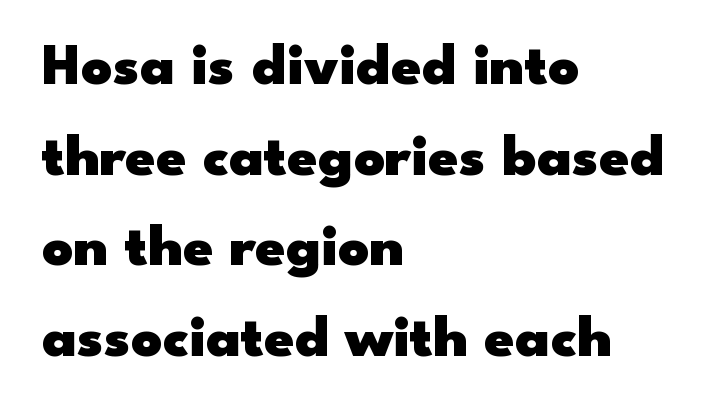
The image shows 60 px heavy, wide sans-serif type, upright; set left-aligned, normal line spacing (1.51x), normal letter spacing, not underlined; low stroke contrast and a small x-height.
